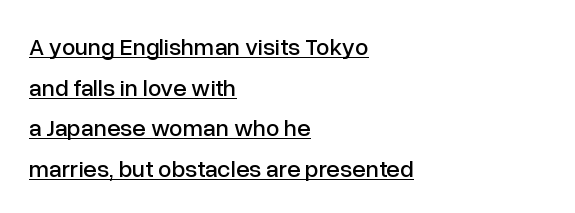
These lines are set flush left with a ragged right edge. The block of text has a typical density, with ordinary space between rows. A typesetter would mark this as roman, not italic. This sample carries an underscore along the baseline area.
